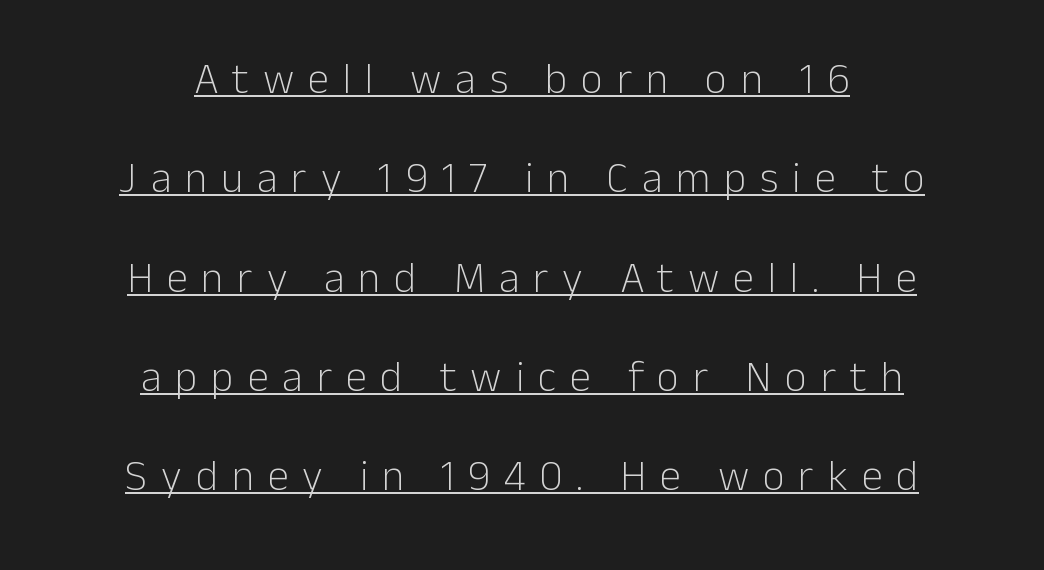
Q: Is the text bold? A: No.
Q: Is the text italic (slanted)? A: No, it is upright.
Q: Is the typeface a serif or a sans-serif typeface? A: Sans-serif.
Q: Is the text underlined? A: Yes.
Q: How is the paragraph aligned? A: Centered.
Q: Is the spacing between letters normal or unusually wide? A: Unusually wide.
Q: Is the spacing between lines tight, normal or loose? A: Loose.
Q: Width (condensed, normal, or wide)? A: Normal.
Q: Stroke contrast? A: Low.
Q: x-height? A: Medium.
Q: Monospaced? A: No.
